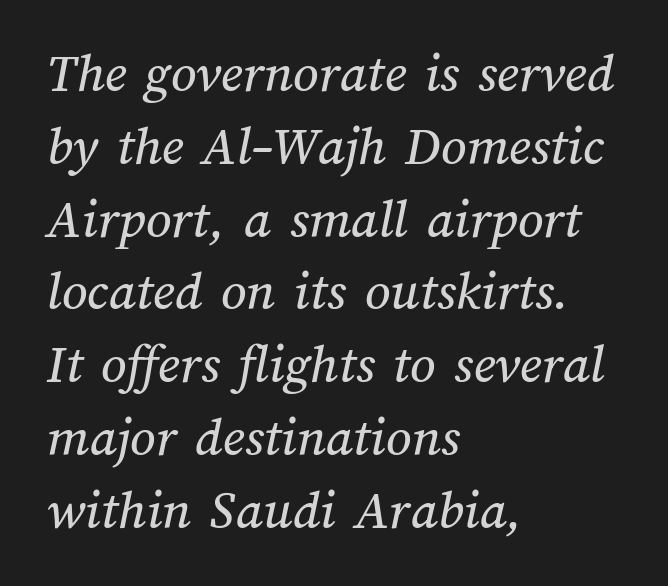
Q: Is the text underlined? A: No.
Q: How is the paragraph aligned? A: Left-aligned.
Q: Is the spacing between letters normal or unusually wide? A: Normal.
Q: Is the spacing between lines tight, normal or loose? A: Normal.
Q: Width (condensed, normal, or wide)? A: Normal.
Q: Stroke contrast? A: Medium.
Q: x-height? A: Medium.
Q: Monospaced? A: No.
